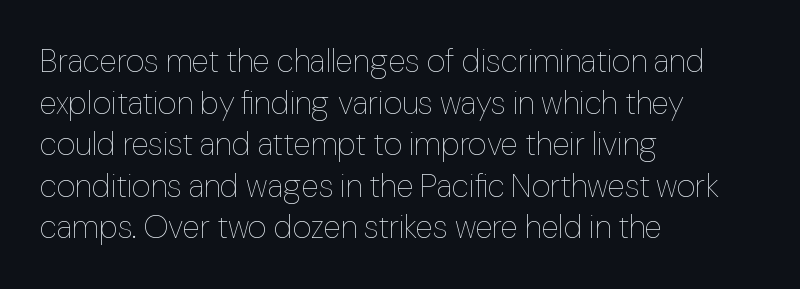
{"italic": "no", "bold": "no", "weight": "thin", "width": "normal", "stroke_contrast": "low", "x_height": "medium", "monospaced": "no", "underline": "no", "align": "left", "line_spacing": "normal", "line_spacing_ratio": 1.3, "letter_spacing": "normal", "letter_spacing_em": 0.0, "glyph_px": 32}
